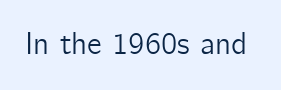
Q: Is the text italic (slanted)? A: No, it is upright.
Q: Is the typeface a serif or a sans-serif typeface? A: Sans-serif.
Q: Is the text underlined? A: No.
Q: Is the spacing between letters normal or unusually wide? A: Normal.
Q: Width (condensed, normal, or wide)? A: Normal.
Q: Stroke contrast? A: Low.
Q: x-height? A: Medium.
Q: Monospaced? A: No.
